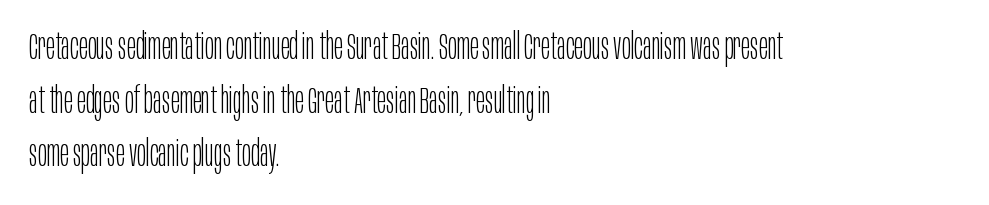
The image shows 37 px light, condensed sans-serif type, upright; set left-aligned, normal line spacing (1.45x), normal letter spacing, not underlined; low stroke contrast and a large x-height.
